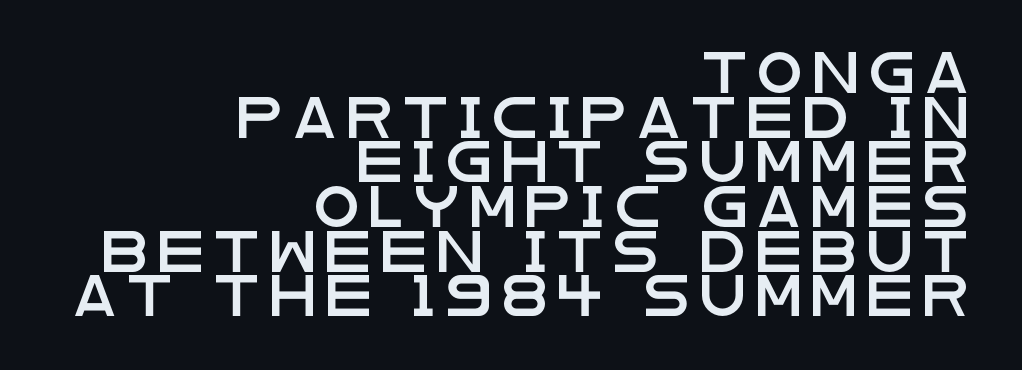
Q: Is the text italic (slanted)? A: No, it is upright.
Q: Is the typeface a serif or a sans-serif typeface? A: Sans-serif.
Q: Is the text underlined? A: No.
Q: How is the paragraph aligned? A: Right-aligned.
Q: Is the spacing between letters normal or unusually wide? A: Unusually wide.
Q: Is the spacing between lines tight, normal or loose? A: Tight.
Q: Width (condensed, normal, or wide)? A: Wide.
Q: Stroke contrast? A: Low.
Q: x-height? A: Large.
Q: Monospaced? A: No.
